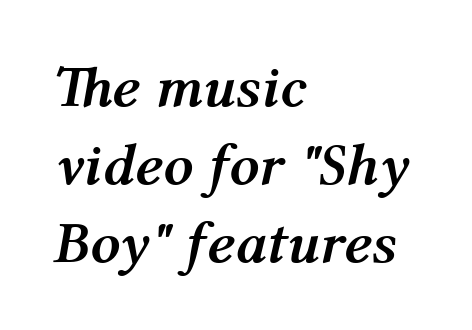
Q: Is the text bold? A: Yes.
Q: Is the text italic (slanted)? A: Yes, it leans right by about 12 degrees.
Q: Is the text underlined? A: No.
Q: How is the paragraph aligned? A: Left-aligned.
Q: Is the spacing between letters normal or unusually wide? A: Normal.
Q: Is the spacing between lines tight, normal or loose? A: Normal.
Q: Width (condensed, normal, or wide)? A: Normal.
Q: Stroke contrast? A: Medium.
Q: x-height? A: Medium.
Q: Monospaced? A: No.
